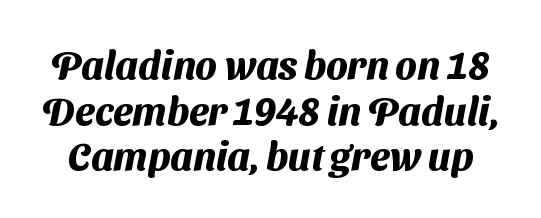
Typesetter's note: full bold, strokes at maximum text heaviness. Words float on clear page, feet unadorned. Tracking value appears to be zero — textbook default spacing. These lines are rendered in a variable-pitch font. Serif or sans? Sans — the stroke terminals are bare.
